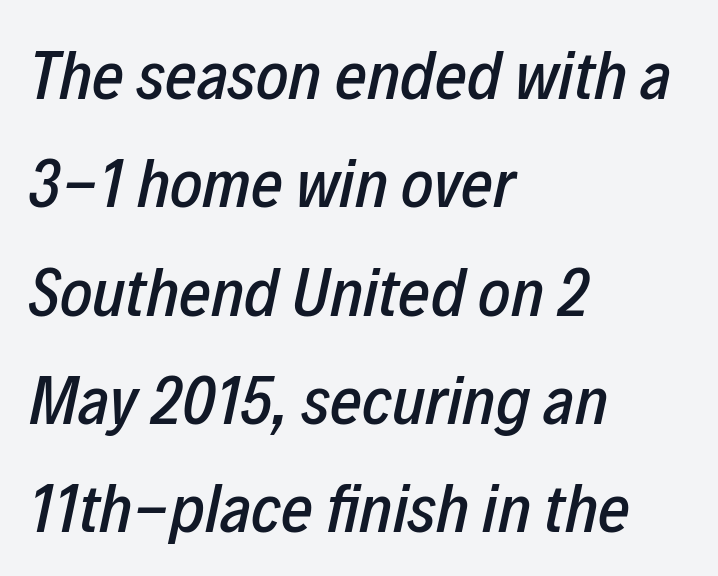
Q: Is the text italic (slanted)? A: Yes, it leans right by about 12 degrees.
Q: Is the text underlined? A: No.
Q: How is the paragraph aligned? A: Left-aligned.
Q: Is the spacing between letters normal or unusually wide? A: Normal.
Q: Is the spacing between lines tight, normal or loose? A: Normal.
Q: Width (condensed, normal, or wide)? A: Condensed.
Q: Stroke contrast? A: Low.
Q: x-height? A: Medium.
Q: Monospaced? A: No.
